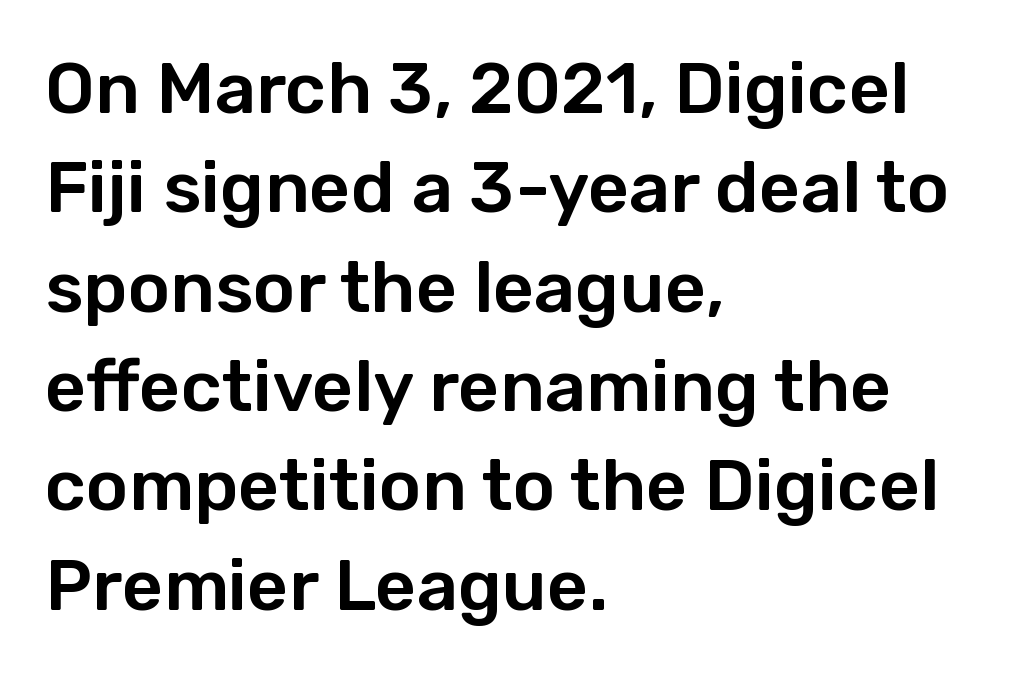
The image shows 72 px sans-serif type, upright; set left-aligned, normal line spacing (1.38x), normal letter spacing, not underlined; low stroke contrast and a medium x-height.
